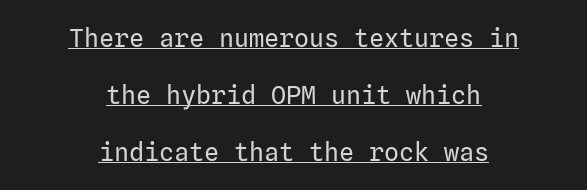
The weight tops out at a normal text grade. Compared with a flush-left layout, this one balances lines on the center instead. Like a heading marked for emphasis, these lines bear an underscore. The gaps between neighbouring characters are ordinary and unremarkable. This sample trades compactness for vertical openness between lines.
